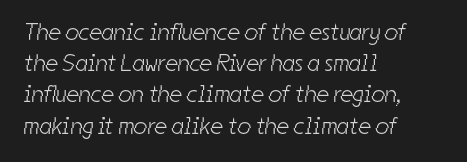
The image shows 24 px text type; set left-aligned, normal line spacing (1.3x), normal letter spacing, not underlined.
